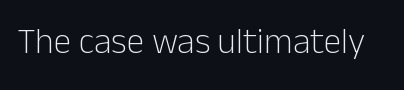
{"serif": "no", "italic": "no", "bold": "no", "weight": "light", "width": "normal", "stroke_contrast": "low", "x_height": "medium", "monospaced": "no", "underline": "no", "letter_spacing": "normal", "letter_spacing_em": 0.0, "glyph_px": 36}
